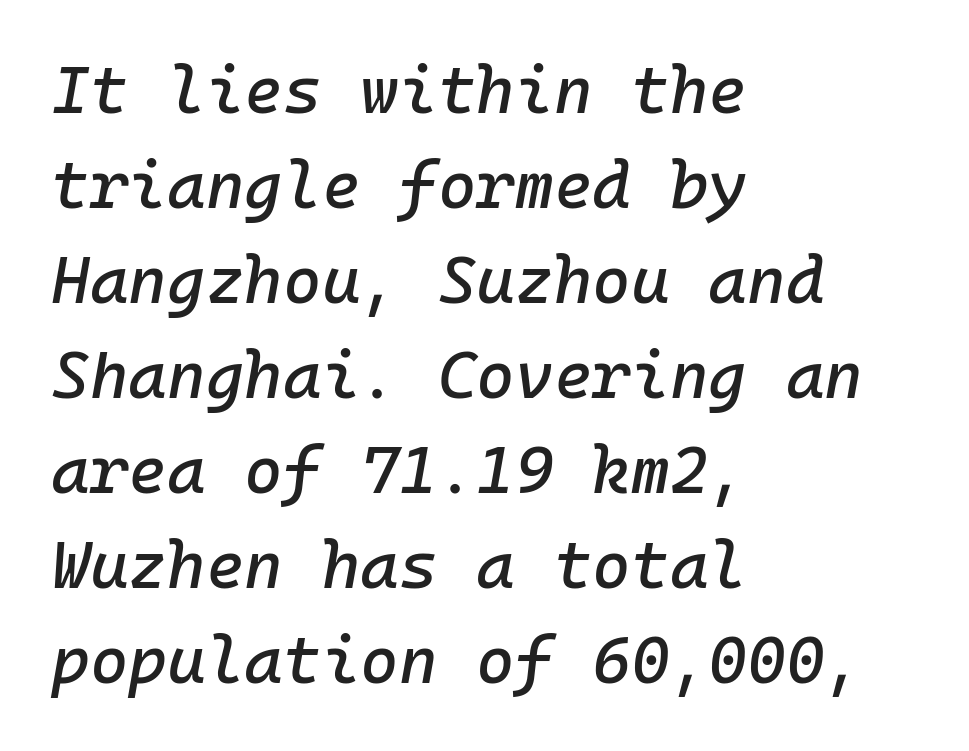
Q: Is the text italic (slanted)? A: Yes, it leans right by about 10 degrees.
Q: Is the text underlined? A: No.
Q: How is the paragraph aligned? A: Left-aligned.
Q: Is the spacing between letters normal or unusually wide? A: Normal.
Q: Is the spacing between lines tight, normal or loose? A: Normal.
Q: Width (condensed, normal, or wide)? A: Normal.
Q: Stroke contrast? A: Low.
Q: x-height? A: Medium.
Q: Monospaced? A: Yes.
